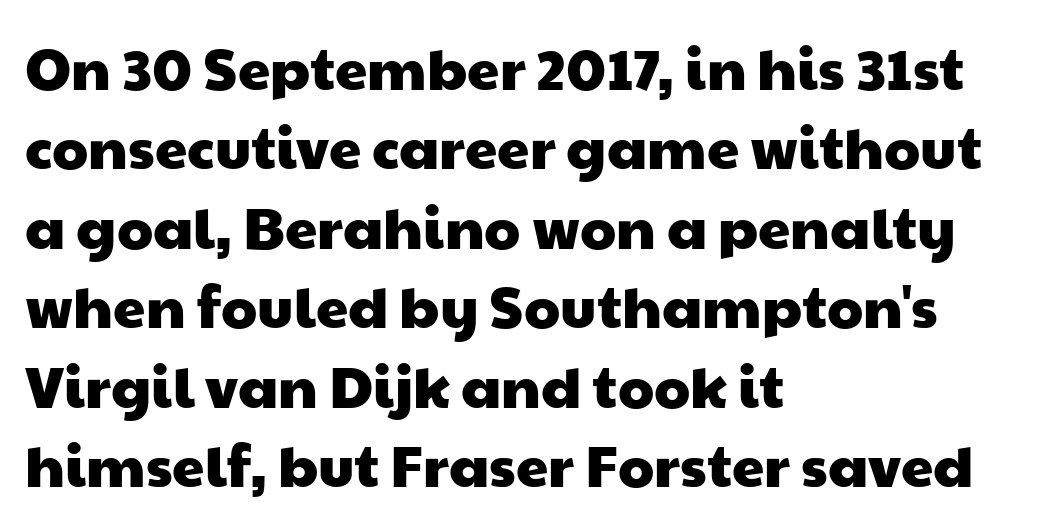
The image shows 58 px wide sans-serif type; set left-aligned, normal line spacing (1.37x), normal letter spacing, not underlined; low stroke contrast and a medium x-height.
